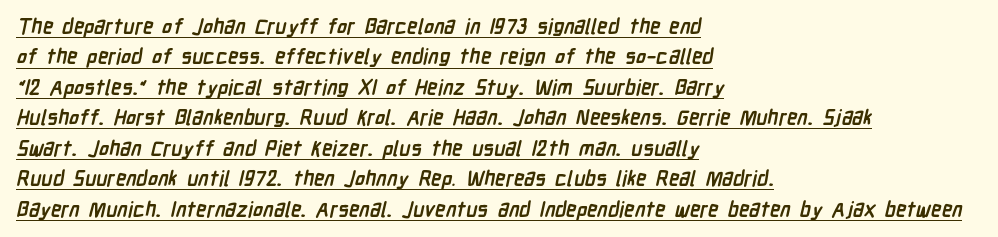
The image shows 21 px bold type; set left-aligned, normal line spacing (1.45x), normal letter spacing, underlined.
